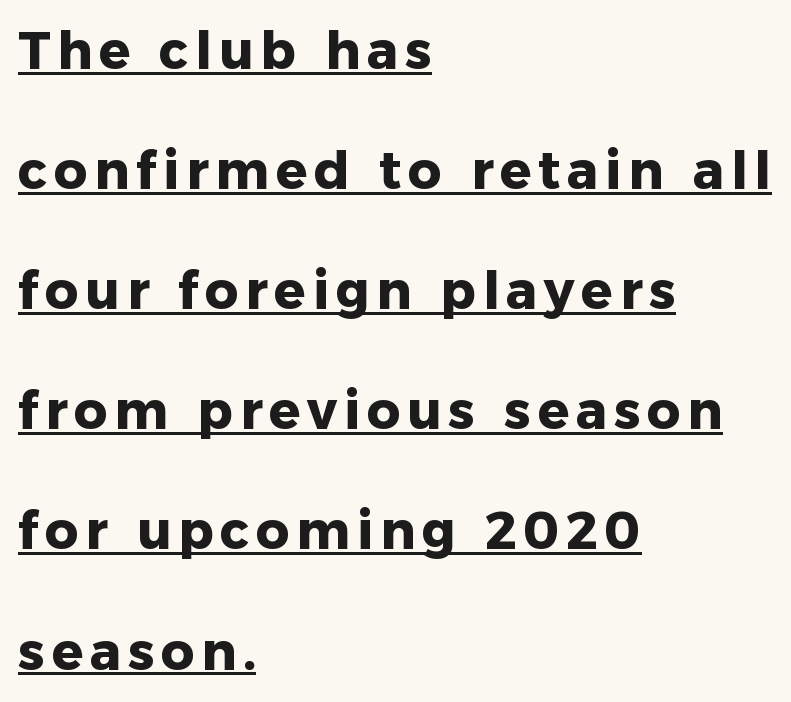
Each letter keeps its own natural width here, so spacing adapts to shape. A great deal of white space separates one row of letters from the next. Casual observation: everything's shoved over to the left. Ascenders rise straight up at ninety degrees. Bold? Absolutely — the strokes are thick and heavy.
